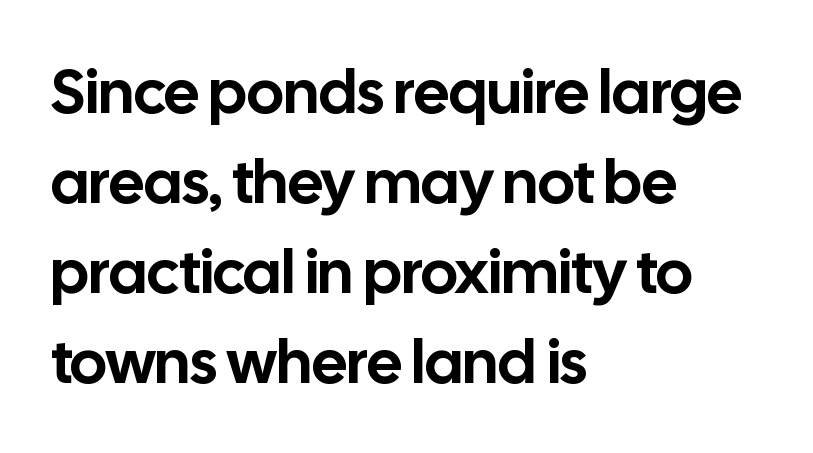
The image shows 62 px sans-serif type, upright; set left-aligned, normal line spacing (1.45x), normal letter spacing, not underlined; low stroke contrast and a medium x-height.
